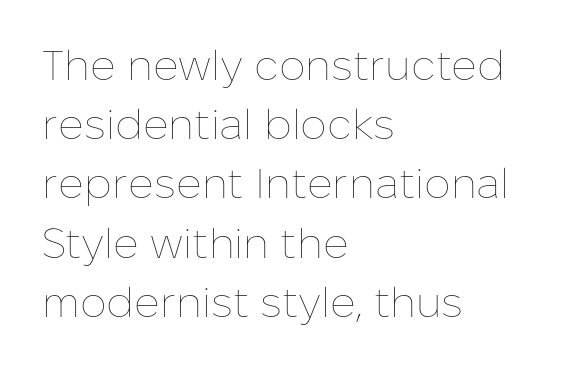
Q: Is the text bold? A: No.
Q: Is the text italic (slanted)? A: No, it is upright.
Q: Is the text underlined? A: No.
Q: How is the paragraph aligned? A: Left-aligned.
Q: Is the spacing between letters normal or unusually wide? A: Normal.
Q: Is the spacing between lines tight, normal or loose? A: Normal.
Q: Width (condensed, normal, or wide)? A: Normal.
Q: Stroke contrast? A: Low.
Q: x-height? A: Medium.
Q: Monospaced? A: No.
